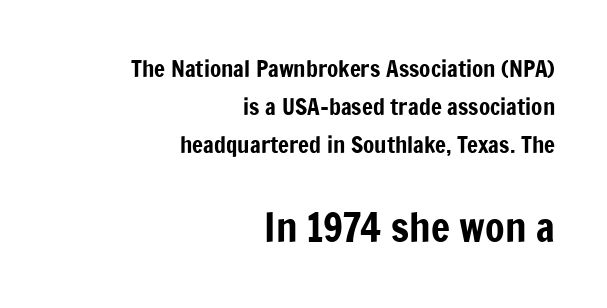
The image shows 40 px condensed sans-serif type, upright; set right-aligned, normal line spacing (1.66x), normal letter spacing, not underlined; the second (bottom) block is 1.74x larger; low stroke contrast and a medium x-height.
